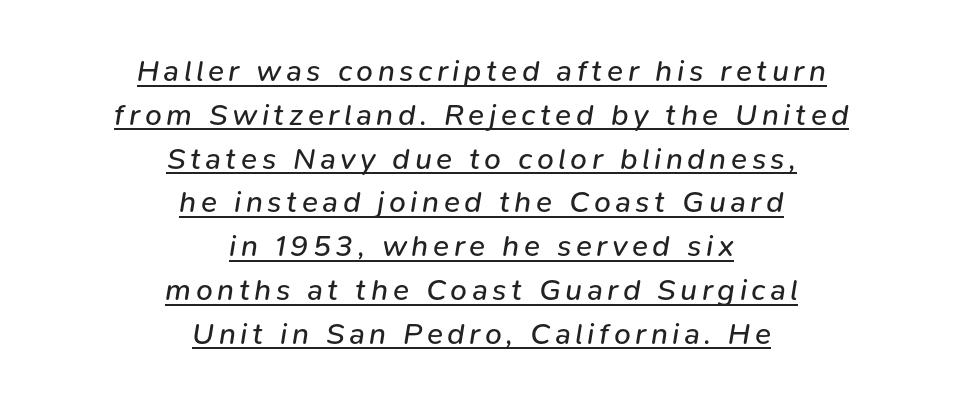
{"italic": "yes", "lean": "right", "slant_degrees": 9, "bold": "no", "weight": "regular", "width": "normal", "stroke_contrast": "low", "x_height": "medium", "monospaced": "no", "underline": "yes", "align": "center", "line_spacing": "normal", "line_spacing_ratio": 1.46, "glyph_px": 30}
